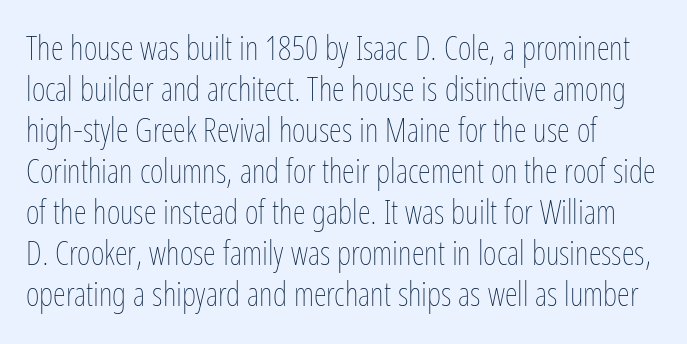
{"italic": "no", "bold": "no", "weight": "thin", "width": "condensed", "stroke_contrast": "low", "x_height": "medium", "monospaced": "no", "underline": "no", "align": "left", "line_spacing_ratio": 1.24, "letter_spacing": "normal", "letter_spacing_em": 0.0, "glyph_px": 33}
